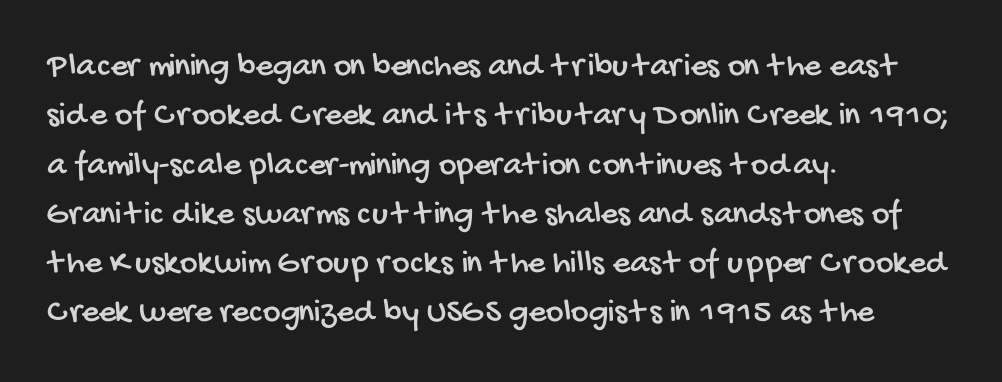
Normally led — the rows are evenly, conventionally spaced. Type style note: lacks serifs. The rendering uses natural spacing where letterforms have individual widths. Nobody touched the tracking dial on this one. The zone under the glyphs is completely vacant.
